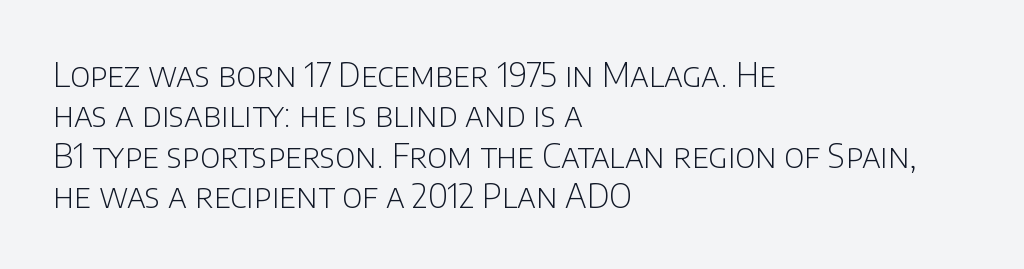
{"serif": "no", "italic": "no", "bold": "no", "weight": "light", "width": "normal", "stroke_contrast": "low", "x_height": "large", "monospaced": "no", "underline": "no", "align": "left", "line_spacing_ratio": 1.22, "letter_spacing": "normal", "letter_spacing_em": 0.0, "glyph_px": 33}
